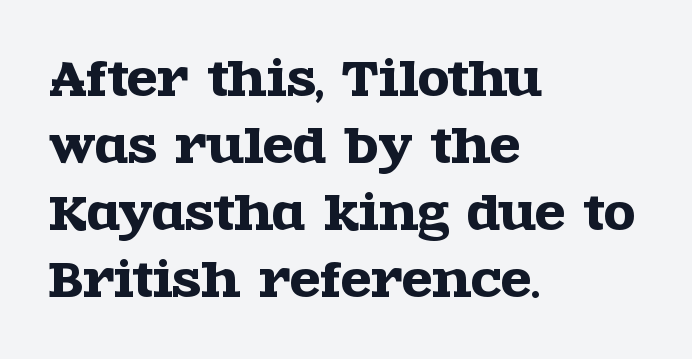
Little horizontal feet cap the strokes, marking this as serif type. Casual observation: everything's shoved over to the left. Rule under the text: the space is simply empty. The passage shown stacks its lines at a standard gap.
